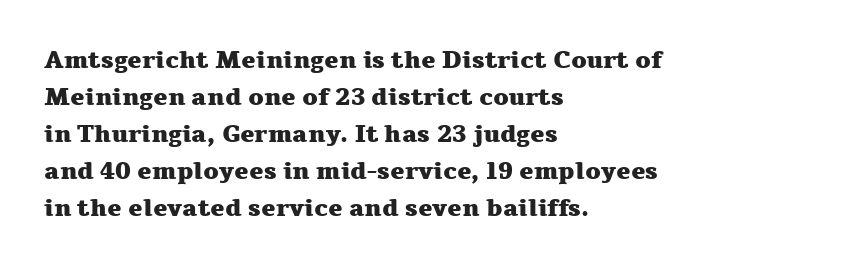
The image shows 24 px bold type, upright; set left-aligned, normal line spacing (1.54x), normal letter spacing, not underlined.
